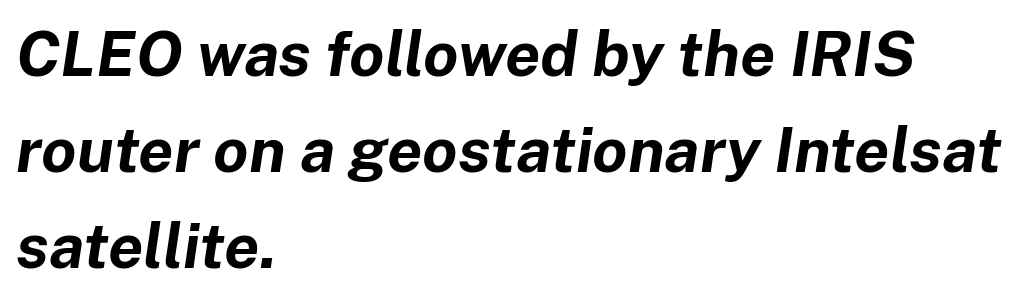
The image shows 63 px bold type, italic (leaning right); set left-aligned, normal line spacing (1.52x), normal letter spacing, not underlined; low stroke contrast and a medium x-height.
